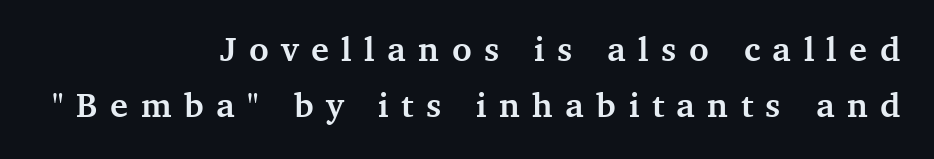
The rendering uses a moderate line-height, typical for paragraphs. Is the letter spacing exaggerated? Yes — the characters are pushed far apart. These lines are rendered in a variable-pitch font. Ascenders rise straight up at ninety degrees.
